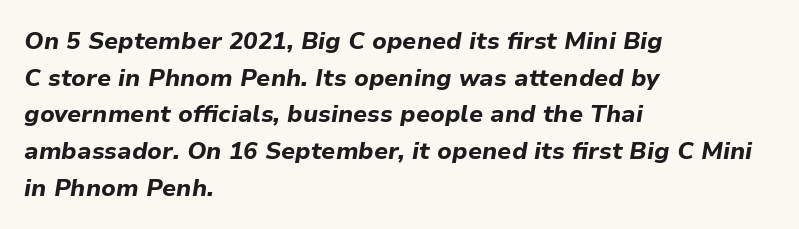
Q: Is the text bold? A: Yes.
Q: Is the text italic (slanted)? A: Yes, it leans right by about 9 degrees.
Q: Is the text underlined? A: No.
Q: How is the paragraph aligned? A: Left-aligned.
Q: Is the spacing between letters normal or unusually wide? A: Normal.
Q: Is the spacing between lines tight, normal or loose? A: Normal.
